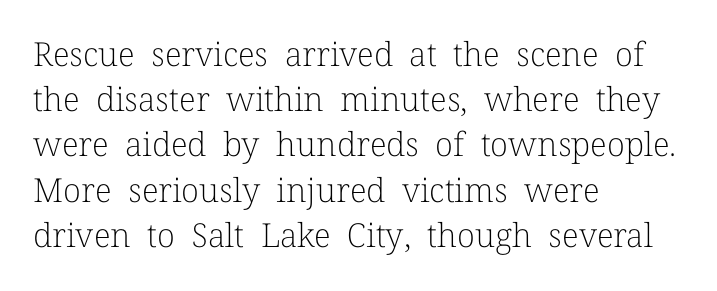
Is the block centered? No — it sits flush against the left margin. Descender tails drop into unmarked territory. Is the letter spacing exaggerated? No — it looks like the ordinary default. Check where the strokes stop: tiny serifs finish them off.
